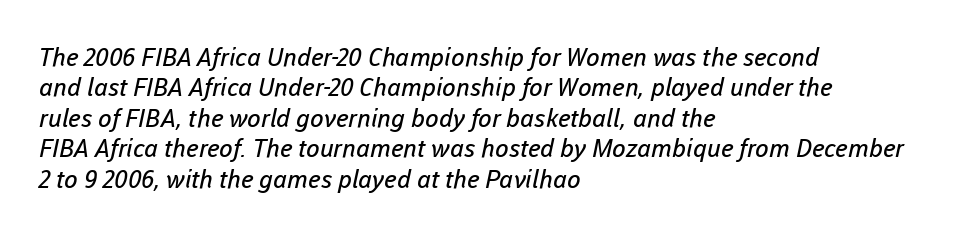
{"bold": "no", "underline": "no", "align": "left", "line_spacing_ratio": 1.22, "letter_spacing": "normal", "letter_spacing_em": 0.0, "glyph_px": 25}
